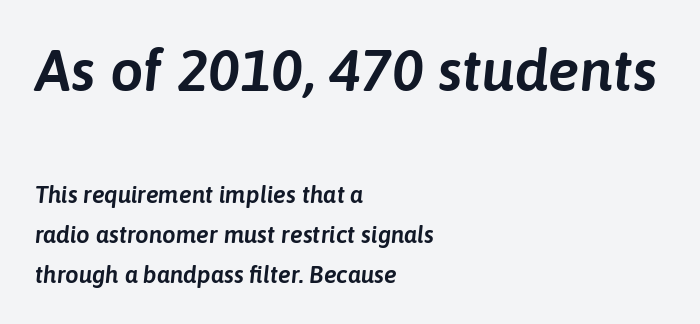
The image shows 59 px text type, italic (leaning right); set left-aligned, normal line spacing (1.66x), normal letter spacing, not underlined; the first (top) block is 2.46x larger; low stroke contrast and a medium x-height.
